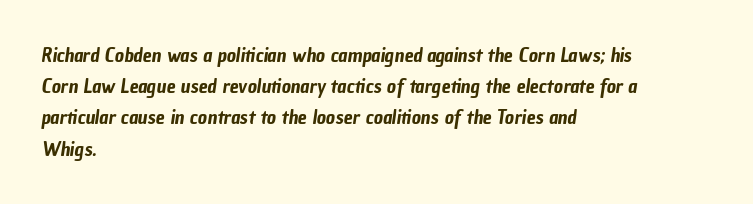
If you drew a ruler down the left edge, every line would touch it. Regular leading. Only glyphs here, with clear space below each row. Each word holds together tightly as a unit, with standard inter-letter gaps.
